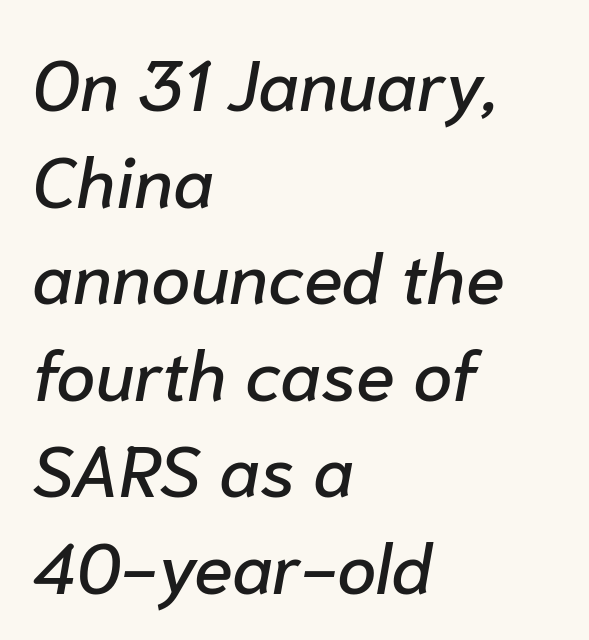
The image shows 71 px text type, italic (leaning right); set left-aligned, normal line spacing (1.36x), normal letter spacing, not underlined; low stroke contrast and a medium x-height.
